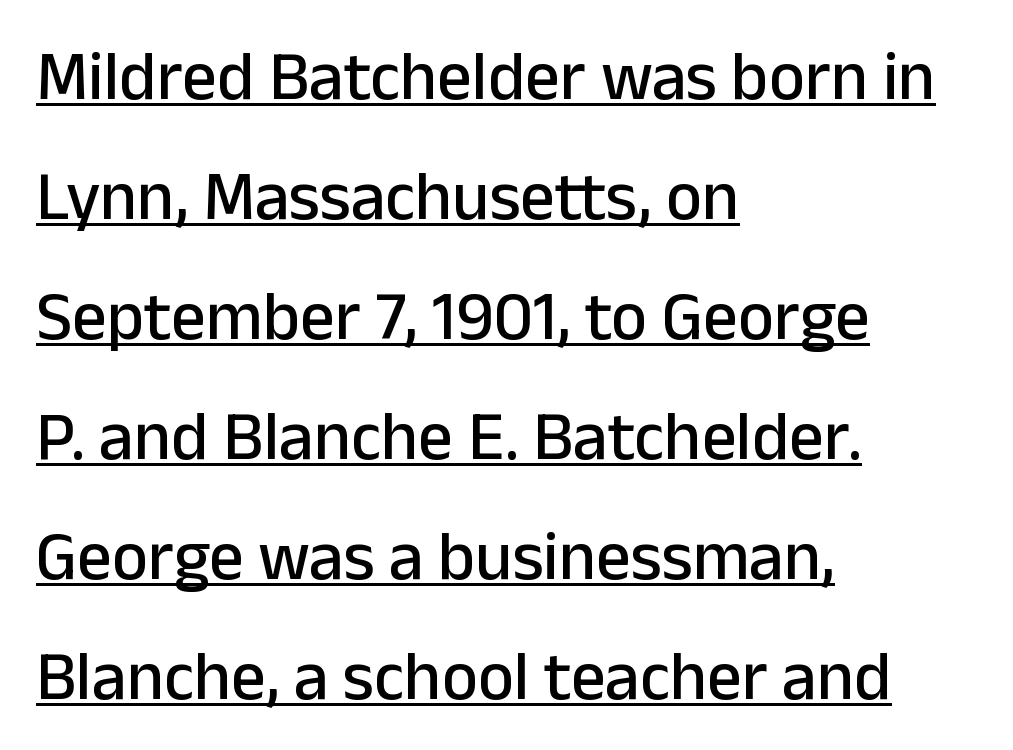
Q: Is the text italic (slanted)? A: No, it is upright.
Q: Is the typeface a serif or a sans-serif typeface? A: Sans-serif.
Q: Is the text underlined? A: Yes.
Q: How is the paragraph aligned? A: Left-aligned.
Q: Is the spacing between letters normal or unusually wide? A: Normal.
Q: Width (condensed, normal, or wide)? A: Normal.
Q: Stroke contrast? A: Low.
Q: x-height? A: Medium.
Q: Monospaced? A: No.
